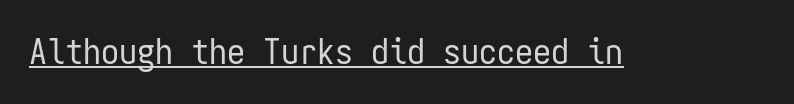
{"serif": "no", "italic": "no", "bold": "no", "weight": "regular", "width": "condensed", "stroke_contrast": "low", "x_height": "medium", "monospaced": "yes", "underline": "yes", "letter_spacing": "normal", "letter_spacing_em": 0.0, "glyph_px": 36}
